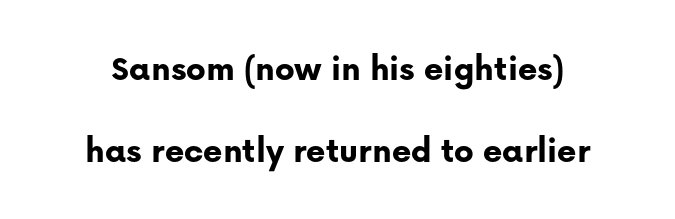
The image shows 37 px bold sans-serif type, upright; set loose line spacing (2.22x), normal letter spacing, not underlined; low stroke contrast and a medium x-height.
